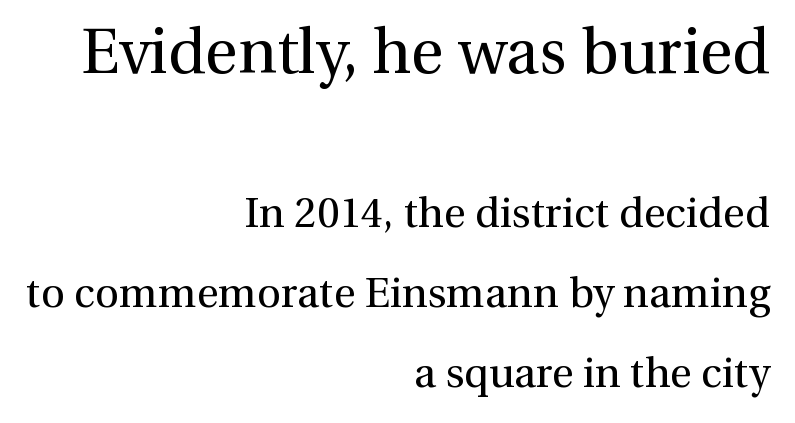
Q: Is the text bold? A: No.
Q: Is the text italic (slanted)? A: No, it is upright.
Q: Is the typeface a serif or a sans-serif typeface? A: Serif.
Q: Is the text underlined? A: No.
Q: How is the paragraph aligned? A: Right-aligned.
Q: Is the spacing between letters normal or unusually wide? A: Normal.
Q: Is the spacing between lines tight, normal or loose? A: Loose.
Q: Which block of text is set in a larger size, the first (top) or the second (bottom)? A: The first (top) one.
Q: Width (condensed, normal, or wide)? A: Normal.
Q: Stroke contrast? A: Medium.
Q: x-height? A: Medium.
Q: Monospaced? A: No.
